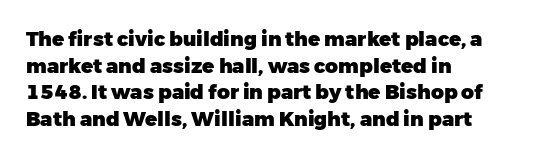
The image shows 20 px bold type, upright; set left-aligned, normal line spacing (1.33x), normal letter spacing, not underlined.
